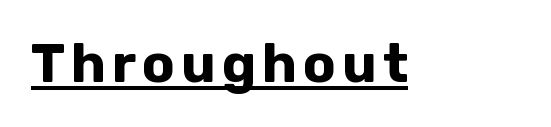
{"serif": "no", "italic": "no", "bold": "yes", "weight": "bold", "width": "normal", "stroke_contrast": "low", "x_height": "medium", "monospaced": "no", "underline": "yes", "glyph_px": 54}
